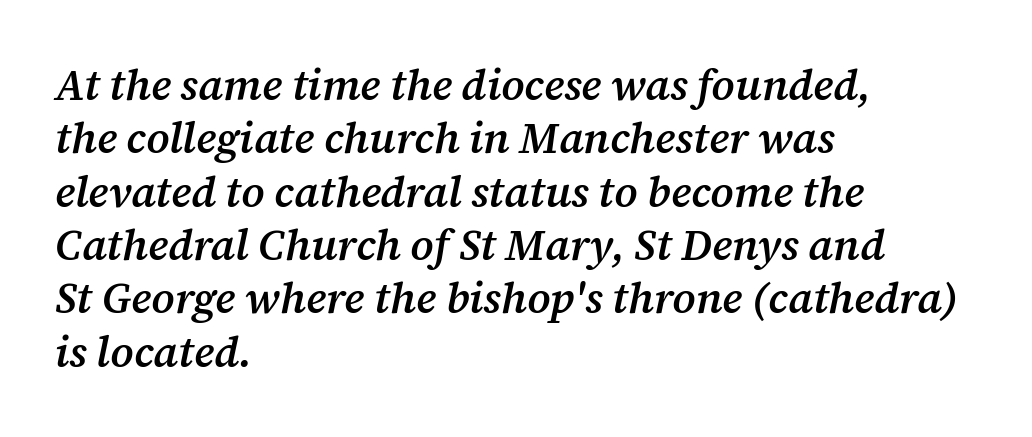
{"serif": "yes", "italic": "yes", "lean": "right", "slant_degrees": 12, "bold": "semi", "weight": "semibold", "width": "normal", "stroke_contrast": "medium", "x_height": "medium", "monospaced": "no", "underline": "no", "align": "left", "line_spacing_ratio": 1.24, "letter_spacing": "normal", "letter_spacing_em": 0.0, "glyph_px": 43}
